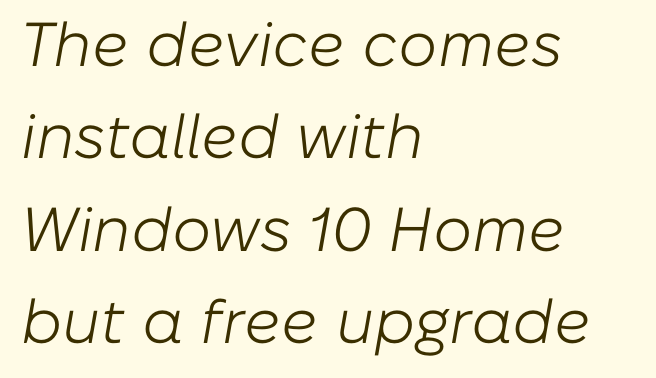
The image shows 62 px light type, italic (leaning right); set left-aligned, normal line spacing (1.49x), normal letter spacing, not underlined; low stroke contrast and a medium x-height.
